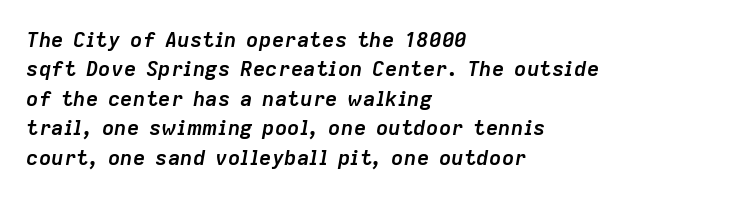
Notice how the stems are inclined rather than vertical — that's the hallmark of italics. Heavy-handed strokes throughout: this text is bold. Does extra space separate the letters? No, they use regular spacing. Lines of text with bare space underneath. These lines sit exactly where default settings would place them. The paragraph has a hard left edge and a soft right edge.
